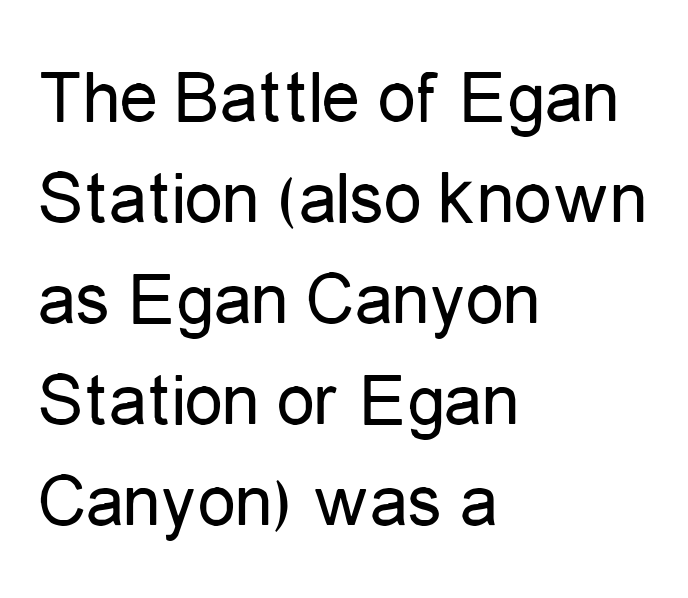
The image shows 76 px regular-weight, condensed sans-serif type, upright; set left-aligned, normal line spacing (1.33x), normal letter spacing, not underlined; low stroke contrast and a medium x-height.
